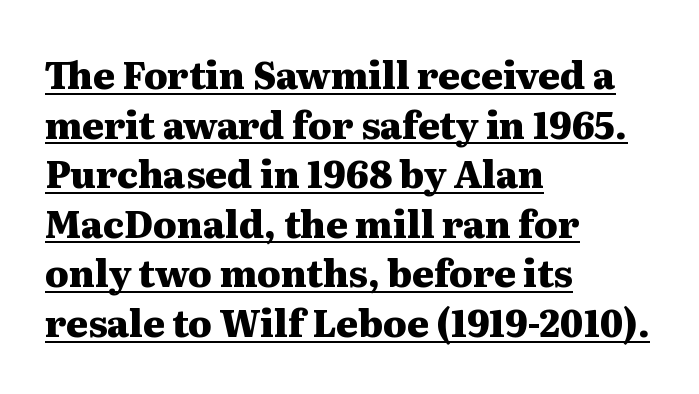
The image shows 37 px heavy, wide serif type, upright; set left-aligned, normal line spacing (1.34x), normal letter spacing, underlined; medium stroke contrast and a medium x-height.
